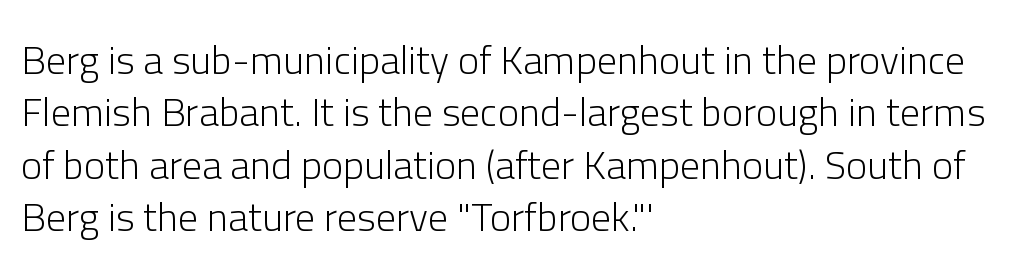
Q: Is the text bold? A: No.
Q: Is the text italic (slanted)? A: No, it is upright.
Q: Is the typeface a serif or a sans-serif typeface? A: Sans-serif.
Q: Is the text underlined? A: No.
Q: How is the paragraph aligned? A: Left-aligned.
Q: Is the spacing between letters normal or unusually wide? A: Normal.
Q: Is the spacing between lines tight, normal or loose? A: Normal.
Q: Width (condensed, normal, or wide)? A: Normal.
Q: Stroke contrast? A: Low.
Q: x-height? A: Medium.
Q: Monospaced? A: No.
